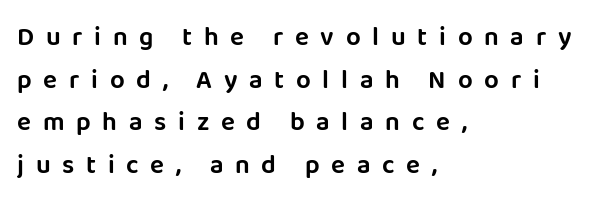
Tall strokes in this sample are plumb rather than angled. Regular leading. The lines in this sample share a left origin and differ only in where they stop. These lines have a slow, spaced-out rhythm from letter to letter. The baseline area is clear.
